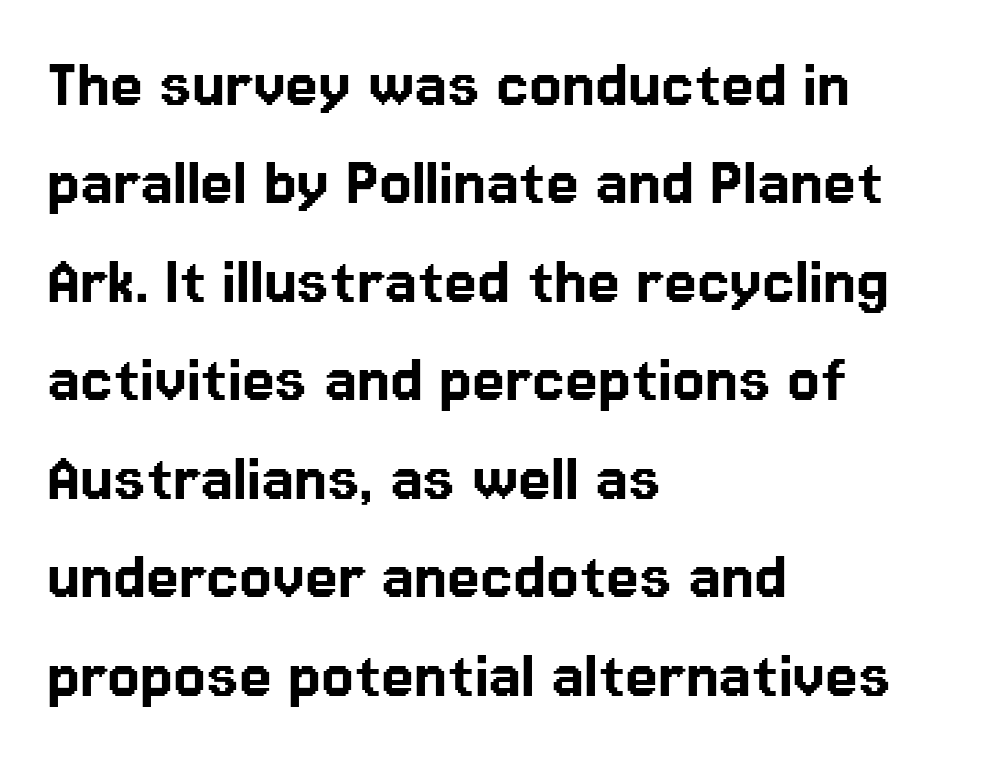
Think of a printed novel: that variable character pitch is what you see here. The font's upright variant was chosen for this text. Horizontally, the lines are justified to the leading edge only. Honestly, the letter spacing is just normal — you wouldn't notice it. The string is rendered with underlining switched off. The designer went with a sans here, leaving each stem footless.
